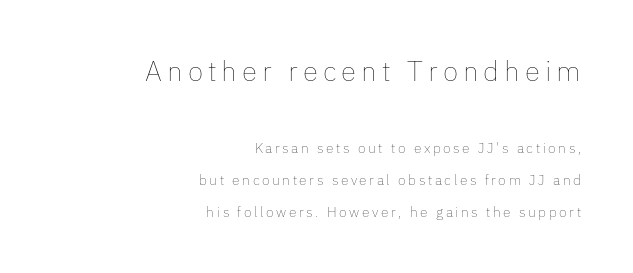
The image shows 28 px thin type, upright; set right-aligned, loose line spacing (2.27x), not underlined; the first (top) block is 2.0x larger; low stroke contrast and a medium x-height.
